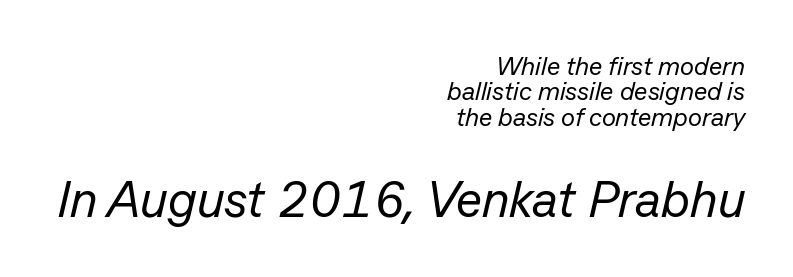
The image shows 51 px regular-weight type, italic (leaning right); set right-aligned, tight line spacing (0.98x), normal letter spacing, not underlined; the second (bottom) block is 1.96x larger; low stroke contrast and a medium x-height.
